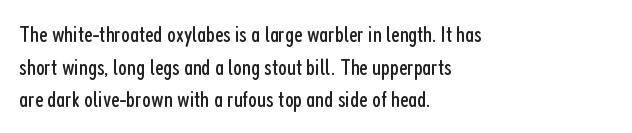
{"italic": "no", "bold": "no", "underline": "no", "align": "left", "line_spacing": "normal", "line_spacing_ratio": 1.42, "letter_spacing": "normal", "letter_spacing_em": 0.0, "glyph_px": 23}
